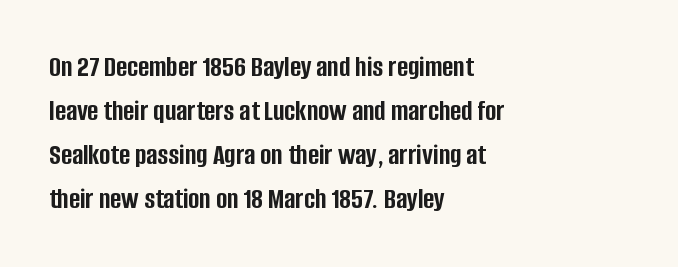
The image shows 30 px semibold, condensed sans-serif type, upright; set left-aligned, normal line spacing (1.47x), normal letter spacing, not underlined; low stroke contrast and a large x-height.
